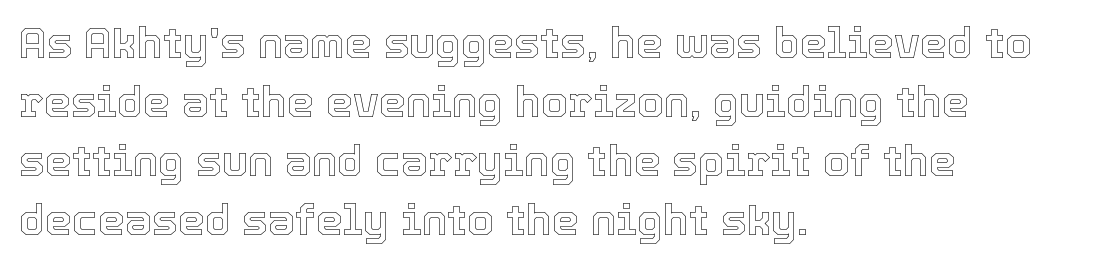
Q: Is the text italic (slanted)? A: No, it is upright.
Q: Is the text underlined? A: No.
Q: How is the paragraph aligned? A: Left-aligned.
Q: Is the spacing between letters normal or unusually wide? A: Normal.
Q: Is the spacing between lines tight, normal or loose? A: Normal.
Q: Width (condensed, normal, or wide)? A: Normal.
Q: x-height? A: Medium.
Q: Monospaced? A: No.
